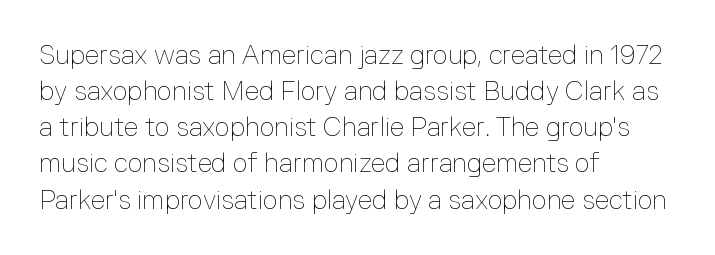
Q: Is the text bold? A: No.
Q: Is the text italic (slanted)? A: No, it is upright.
Q: Is the text underlined? A: No.
Q: How is the paragraph aligned? A: Left-aligned.
Q: Is the spacing between letters normal or unusually wide? A: Normal.
Q: Is the spacing between lines tight, normal or loose? A: Normal.
